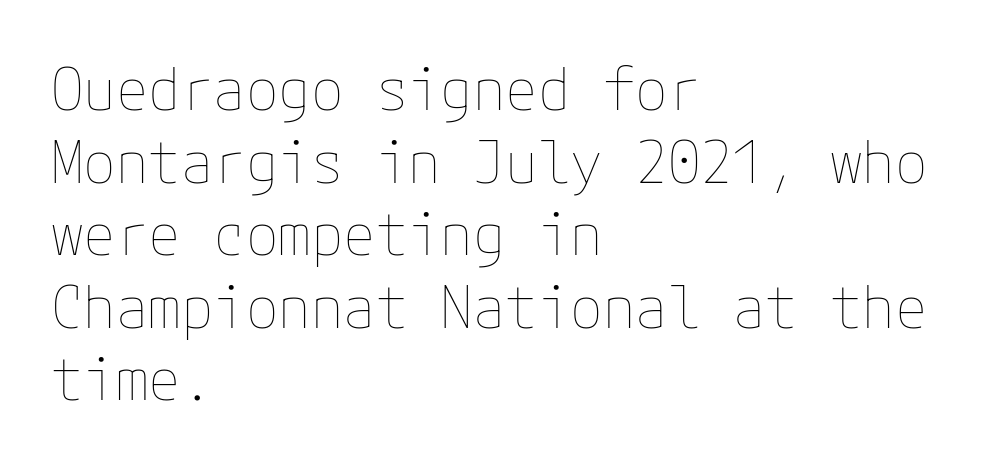
Tall strokes in this sample are plumb rather than angled. Words appear dense and cohesive because spacing is normal. The lines in this sample share a left origin and differ only in where they stop. The zone under the glyphs is completely vacant. Nothing heavy about these letters — not bold at all.
